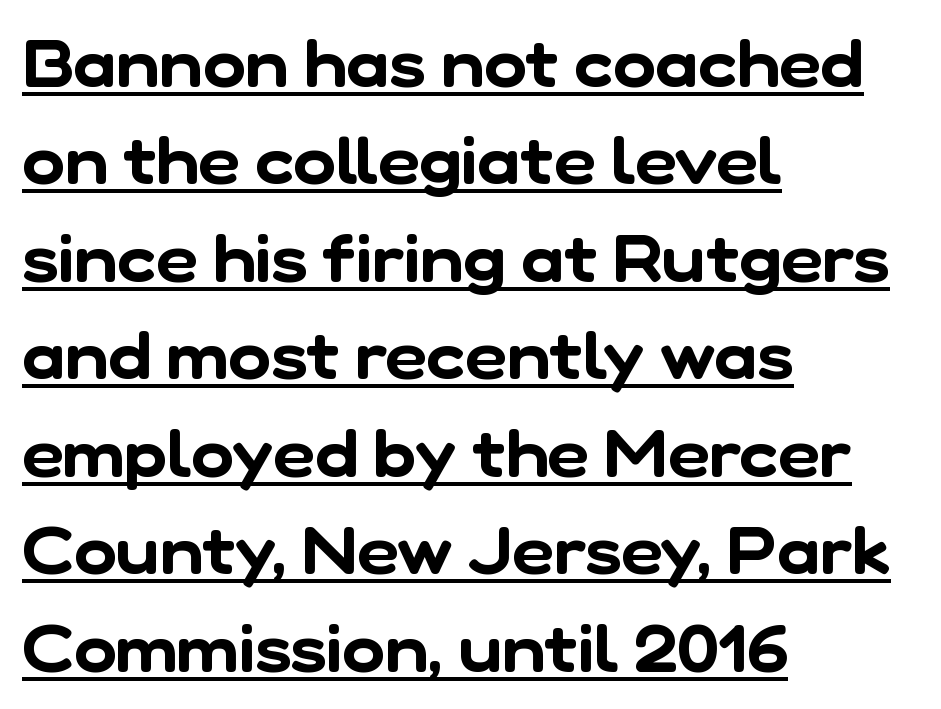
{"serif": "no", "width": "normal", "stroke_contrast": "low", "x_height": "medium", "monospaced": "no", "underline": "yes", "align": "left", "line_spacing": "normal", "line_spacing_ratio": 1.5, "letter_spacing": "normal", "letter_spacing_em": 0.0, "glyph_px": 65}
